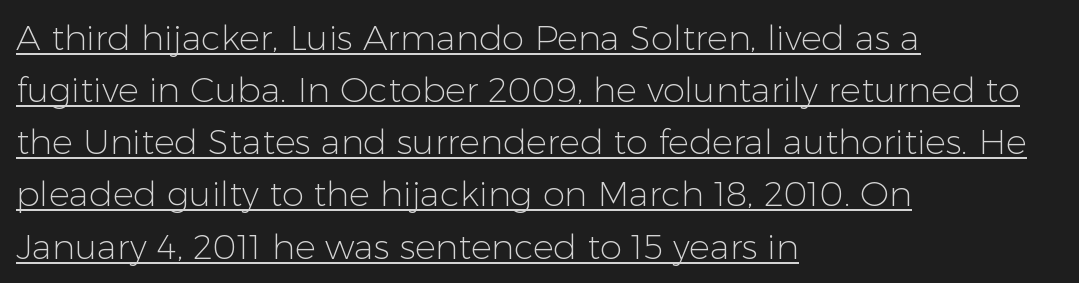
{"serif": "no", "italic": "no", "bold": "no", "weight": "light", "width": "normal", "stroke_contrast": "low", "x_height": "medium", "monospaced": "no", "underline": "yes", "align": "left", "line_spacing": "normal", "line_spacing_ratio": 1.49, "letter_spacing": "normal", "letter_spacing_em": 0.0, "glyph_px": 35}
